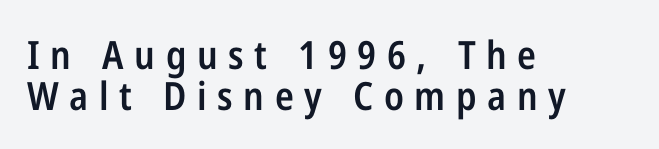
The image shows 39 px semibold, condensed sans-serif type, upright; set left-aligned, tight line spacing (1.05x), unusually wide letter spacing (+0.27 em), not underlined; low stroke contrast and a medium x-height.
